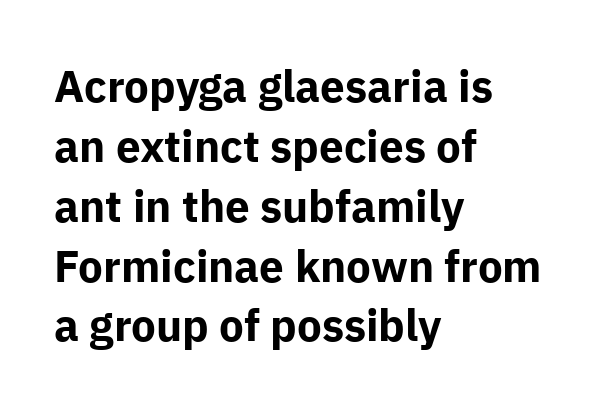
{"serif": "no", "italic": "no", "bold": "yes", "weight": "bold", "width": "normal", "stroke_contrast": "low", "x_height": "medium", "monospaced": "no", "underline": "no", "align": "left", "line_spacing": "normal", "line_spacing_ratio": 1.36, "letter_spacing": "normal", "letter_spacing_em": 0.0, "glyph_px": 44}
